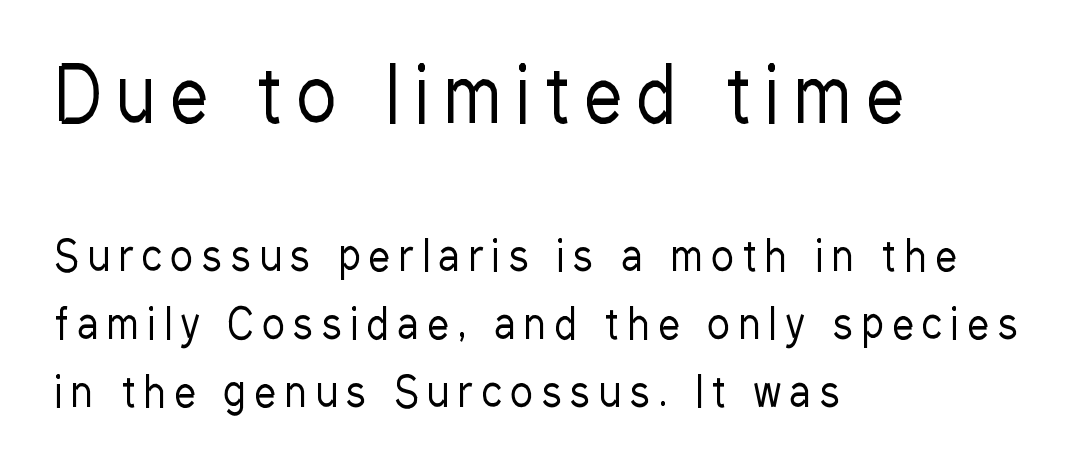
The image shows 74 px regular-weight, condensed sans-serif type, upright; set left-aligned, normal line spacing (1.61x), unusually wide letter spacing (+0.22 em), not underlined; the first (top) block is 1.76x larger; low stroke contrast and a medium x-height.
